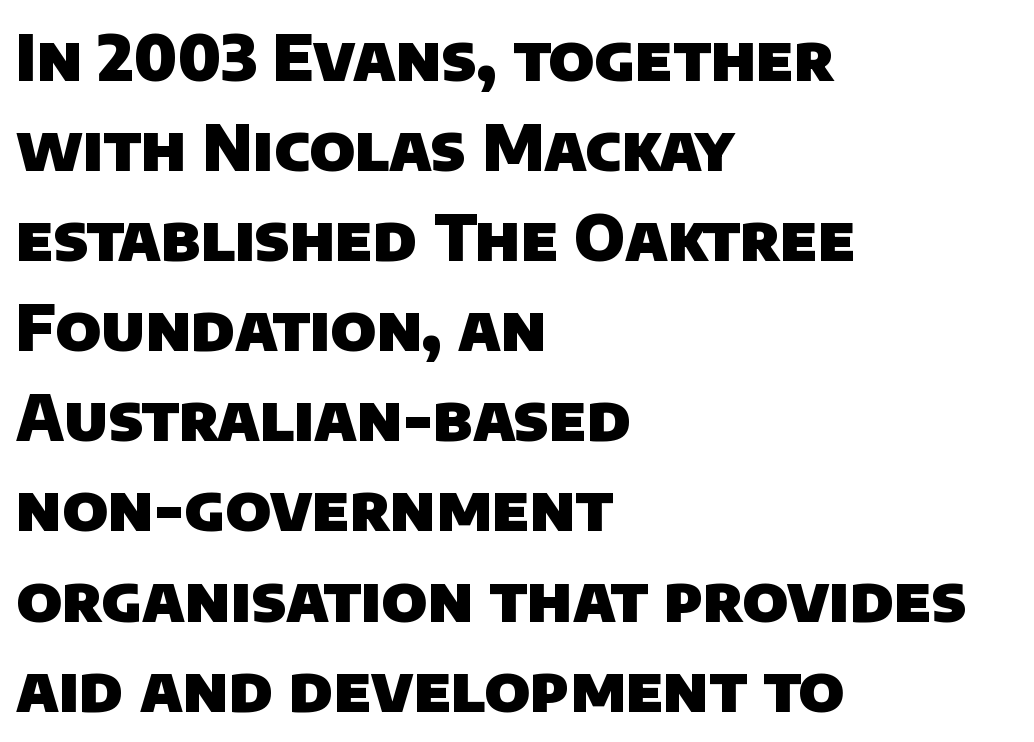
Reading down the column, the eye jumps a familiar distance to each next line. Beneath every word, the page is bare. Horizontally, the lines are justified to the leading edge only. I'd describe the lettering as bold — thick and assertive.
